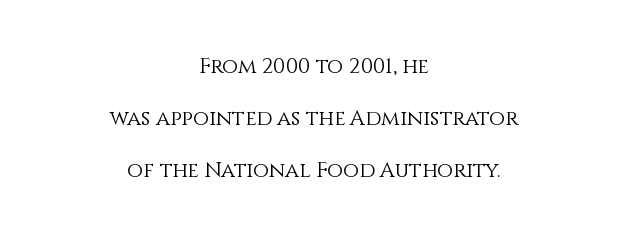
The image shows 21 px text type, upright; set centered, loose line spacing (2.47x), normal letter spacing, not underlined.
